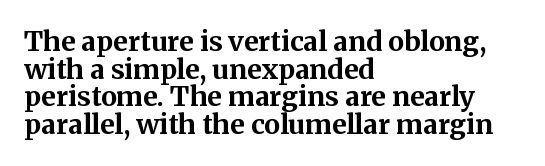
{"italic": "no", "bold": "yes", "underline": "no", "align": "left", "line_spacing": "tight", "line_spacing_ratio": 1.02, "letter_spacing": "normal", "letter_spacing_em": 0.0, "glyph_px": 27}
